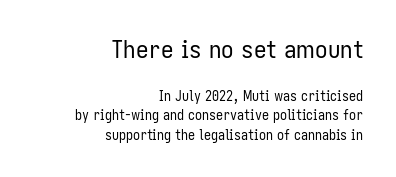
Look at the glyph heights: the upper group is clearly the bigger setting. Summary of vertical rhythm: regular, with standard interline spacing. Has an underline been added? It has not. The paragraph shown leans on its right margin. A typesetter would mark this as roman, not italic. Weight class: somewhere from thin through regular.
